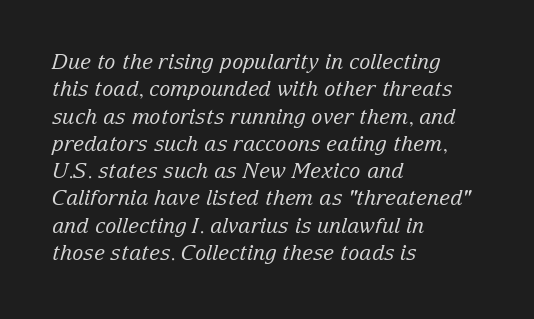
The image shows 21 px text type, italic (leaning right); set left-aligned, normal line spacing (1.3x), normal letter spacing, not underlined.
